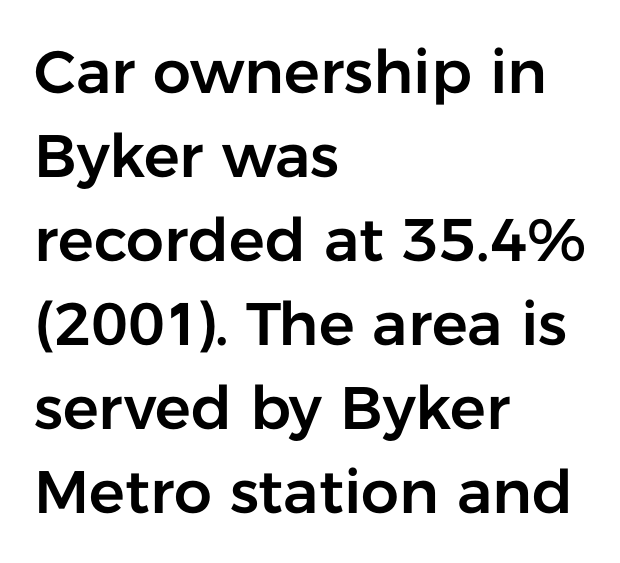
{"serif": "no", "italic": "no", "width": "normal", "stroke_contrast": "low", "x_height": "medium", "monospaced": "no", "underline": "no", "align": "left", "line_spacing": "normal", "line_spacing_ratio": 1.4, "letter_spacing": "normal", "letter_spacing_em": 0.0, "glyph_px": 60}
